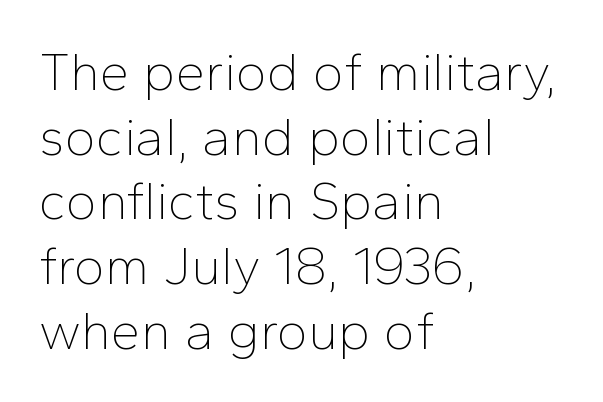
The specimen reads as upright at a glance. The gap between lines stays unmarked. These lines stack with their left ends in a neat column. You can tell from the bare stems that sans-serif type was used. Looks like regular typesetting: each glyph gets only the width it needs.
